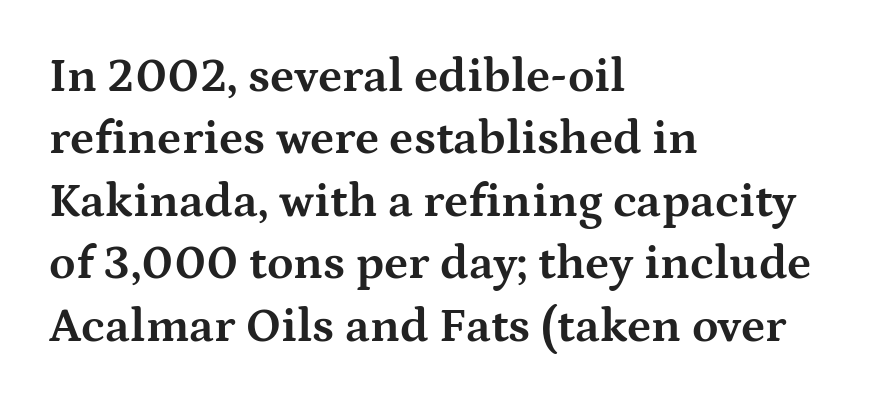
Q: Is the text bold? A: Yes.
Q: Is the text italic (slanted)? A: No, it is upright.
Q: Is the typeface a serif or a sans-serif typeface? A: Serif.
Q: Is the text underlined? A: No.
Q: How is the paragraph aligned? A: Left-aligned.
Q: Is the spacing between letters normal or unusually wide? A: Normal.
Q: Is the spacing between lines tight, normal or loose? A: Normal.
Q: Width (condensed, normal, or wide)? A: Wide.
Q: Stroke contrast? A: Medium.
Q: x-height? A: Medium.
Q: Monospaced? A: No.
